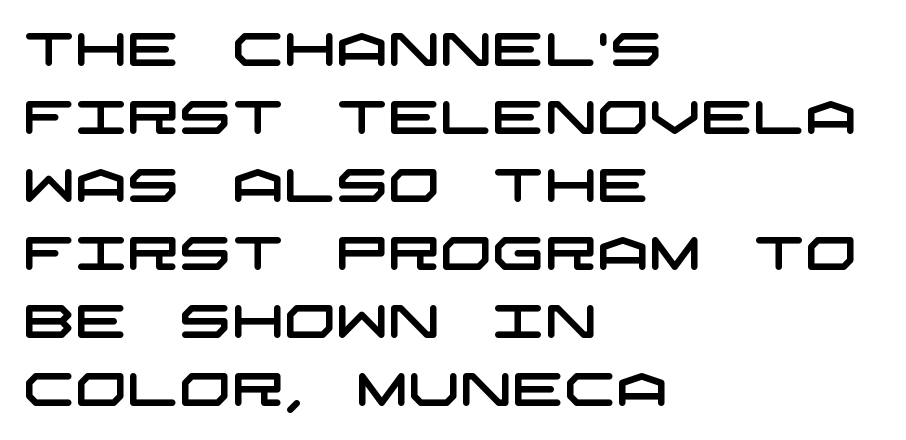
{"serif": "no", "width": "wide", "stroke_contrast": "low", "x_height": "large", "underline": "no", "align": "left", "line_spacing": "normal", "line_spacing_ratio": 1.48, "letter_spacing": "normal", "letter_spacing_em": 0.0, "glyph_px": 46}
